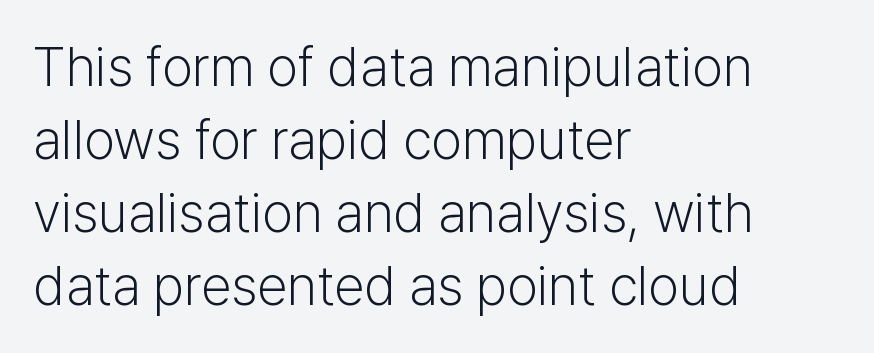
The image shows 55 px light sans-serif type, upright; set left-aligned, normal line spacing (1.33x), normal letter spacing, not underlined; low stroke contrast and a medium x-height.
